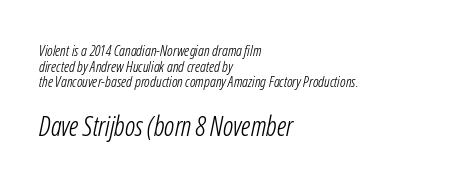
Q: Is the text bold? A: No.
Q: Is the text underlined? A: No.
Q: How is the paragraph aligned? A: Left-aligned.
Q: Is the spacing between letters normal or unusually wide? A: Normal.
Q: Is the spacing between lines tight, normal or loose? A: Tight.
Q: Which block of text is set in a larger size, the first (top) or the second (bottom)? A: The second (bottom) one.
